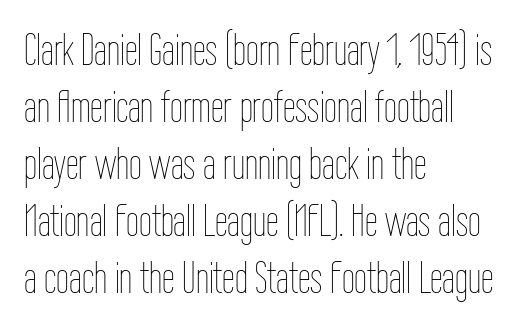
{"italic": "no", "bold": "no", "weight": "thin", "width": "condensed", "stroke_contrast": "low", "x_height": "medium", "monospaced": "no", "underline": "no", "align": "left", "line_spacing_ratio": 1.24, "letter_spacing": "normal", "letter_spacing_em": 0.0, "glyph_px": 46}
